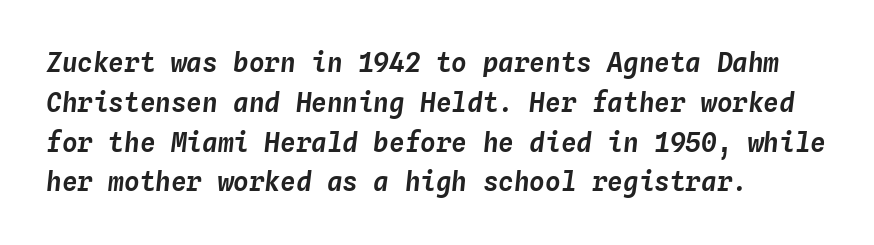
Q: Is the text italic (slanted)? A: Yes, it leans right by about 4 degrees.
Q: Is the text underlined? A: No.
Q: How is the paragraph aligned? A: Left-aligned.
Q: Is the spacing between letters normal or unusually wide? A: Normal.
Q: Is the spacing between lines tight, normal or loose? A: Normal.
